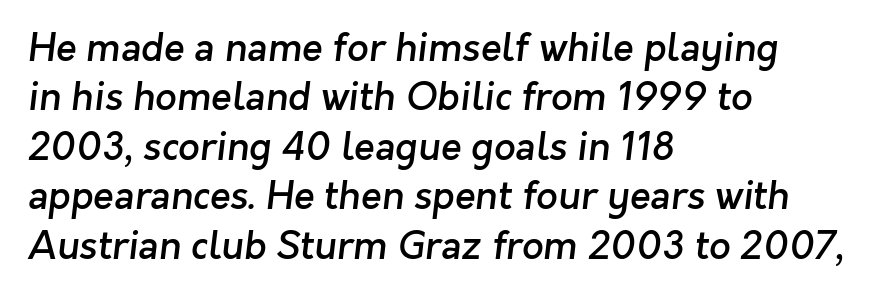
Q: Is the text bold? A: Semi-bold.
Q: Is the typeface a serif or a sans-serif typeface? A: Sans-serif.
Q: Is the text underlined? A: No.
Q: How is the paragraph aligned? A: Left-aligned.
Q: Is the spacing between letters normal or unusually wide? A: Normal.
Q: Is the spacing between lines tight, normal or loose? A: Normal.
Q: Width (condensed, normal, or wide)? A: Normal.
Q: Stroke contrast? A: Low.
Q: x-height? A: Medium.
Q: Monospaced? A: No.
